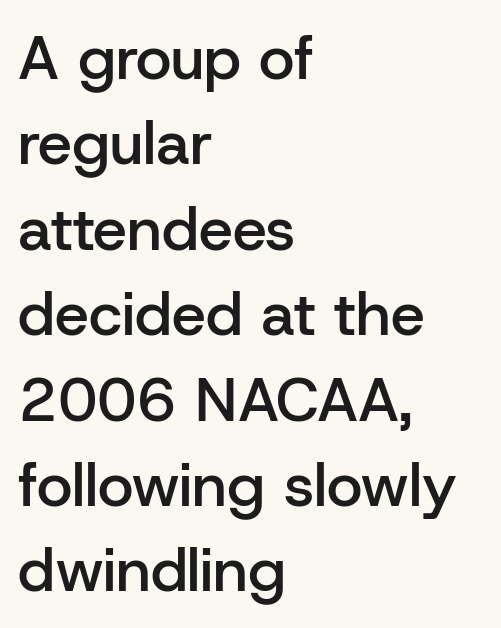
Stroke terminals: plain, sans-serif. Layout note: lines flush left. Each letter keeps its own natural width here, so spacing adapts to shape. Nobody drew a line under any word here. Vertical spacing — default.
